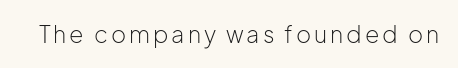
The image shows 23 px text type, upright; set not underlined.
